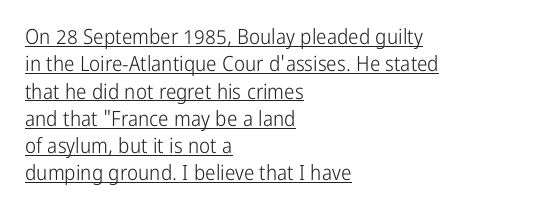
The passage shown is not bold in any degree. Typeset ragged right — the left edge is the straight one. Underlining? Definitely there. The face used here is rendered with its standard letterfit.
